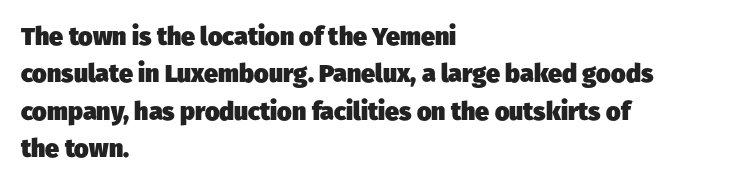
{"bold": "yes", "underline": "no", "align": "left", "line_spacing": "normal", "line_spacing_ratio": 1.5, "letter_spacing": "normal", "letter_spacing_em": 0.0, "glyph_px": 25}
